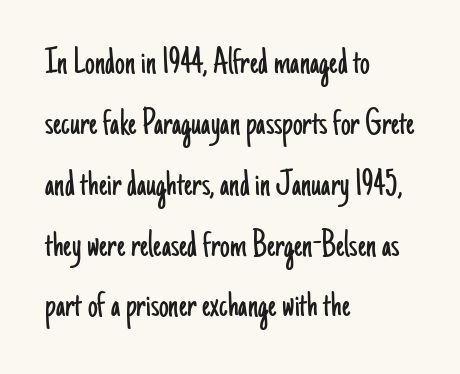
Q: Is the text bold? A: No.
Q: Is the text italic (slanted)? A: No, it is upright.
Q: Is the typeface a serif or a sans-serif typeface? A: Sans-serif.
Q: Is the text underlined? A: No.
Q: How is the paragraph aligned? A: Left-aligned.
Q: Is the spacing between letters normal or unusually wide? A: Normal.
Q: Is the spacing between lines tight, normal or loose? A: Normal.
Q: Width (condensed, normal, or wide)? A: Condensed.
Q: Stroke contrast? A: Low.
Q: x-height? A: Small.
Q: Monospaced? A: No.
